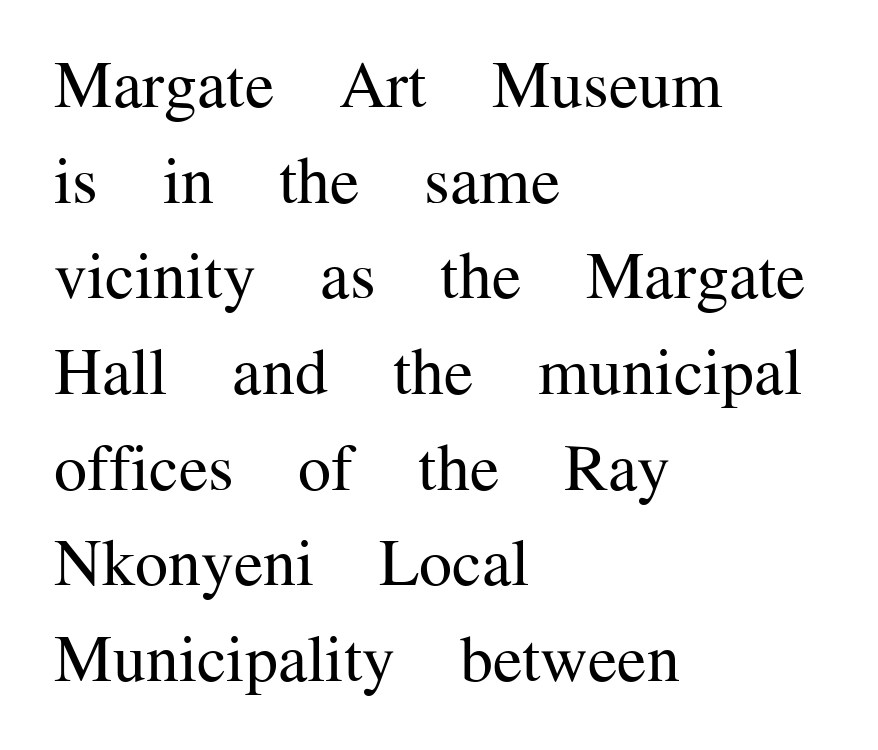
Is the block centered? No — it sits flush against the left margin. The cut favours lightness, reaching ordinary text weight at its darkest. The letters advance in unequal steps, a hallmark of proportional type. This block has exactly the height ordinary leading produces. A typesetter would label this face a serif.
